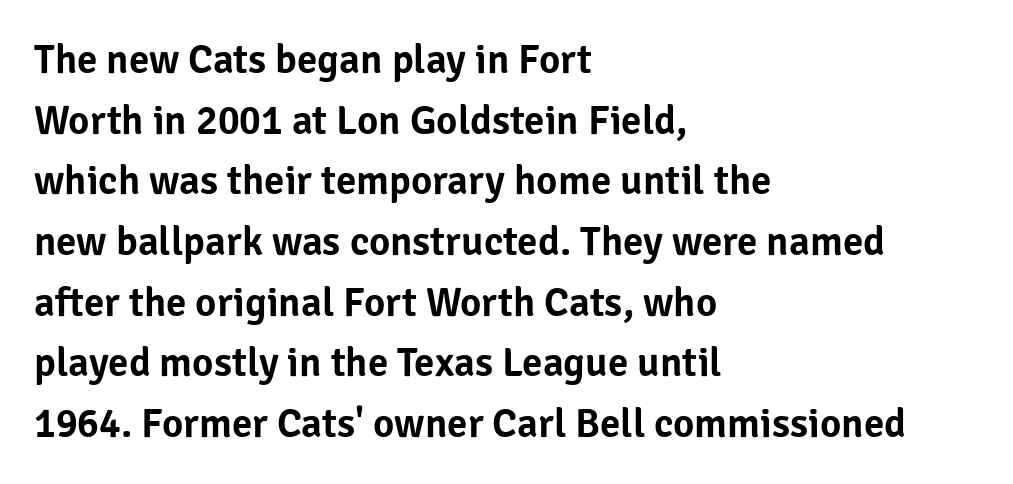
{"serif": "no", "italic": "no", "width": "normal", "stroke_contrast": "low", "x_height": "medium", "monospaced": "no", "underline": "no", "align": "left", "line_spacing": "normal", "line_spacing_ratio": 1.48, "letter_spacing": "normal", "letter_spacing_em": 0.0, "glyph_px": 41}
